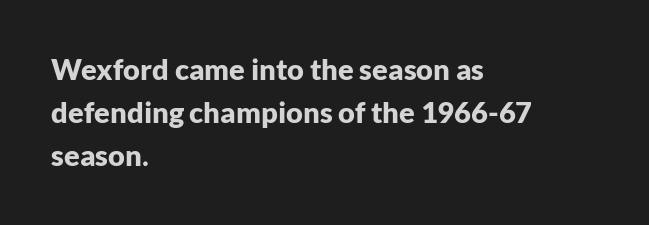
A bare baseline throughout the passage. A typesetter would mark this as roman, not italic. Note the varied advance widths — an 'i' is clearly narrower than an 'm'. Successive baselines arrive at the customary interval. The rendering shows plain stroke endings on the letterforms — a sans-serif design.
